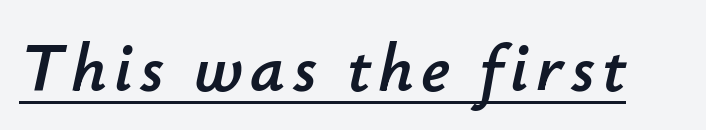
Quick note: underline on. Here the designer chose a conventional face with non-uniform glyph widths. Would a proofreader flag this as italicized? Yes.
